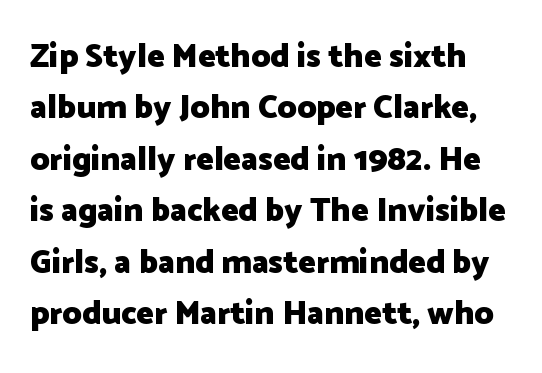
The image shows 33 px heavy sans-serif type, upright; set normal line spacing (1.56x), normal letter spacing, not underlined; low stroke contrast and a medium x-height.
